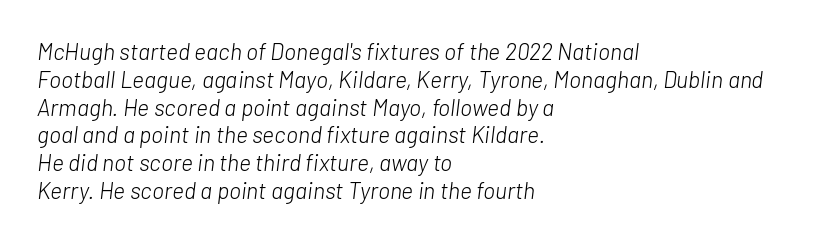
The image shows 23 px text type, italic (leaning right); set left-aligned, line spacing 1.21x, normal letter spacing, not underlined.
